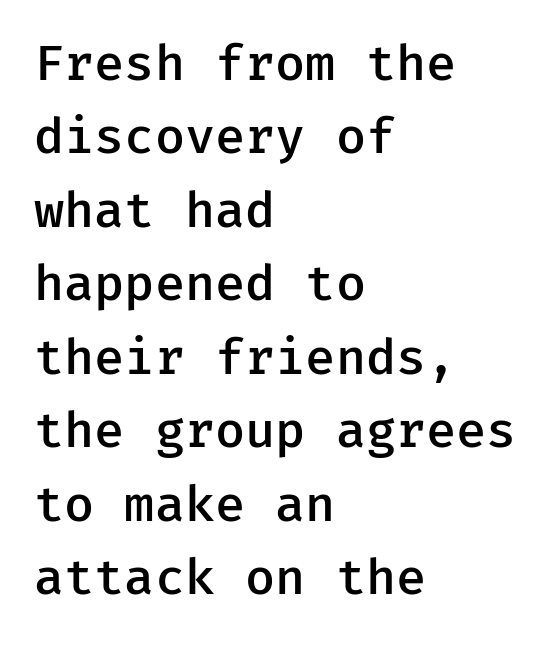
{"serif": "no", "italic": "no", "bold": "semi", "weight": "semibold", "width": "normal", "stroke_contrast": "low", "x_height": "medium", "underline": "no", "align": "left", "line_spacing": "normal", "line_spacing_ratio": 1.5, "letter_spacing": "normal", "letter_spacing_em": 0.0, "glyph_px": 49}
